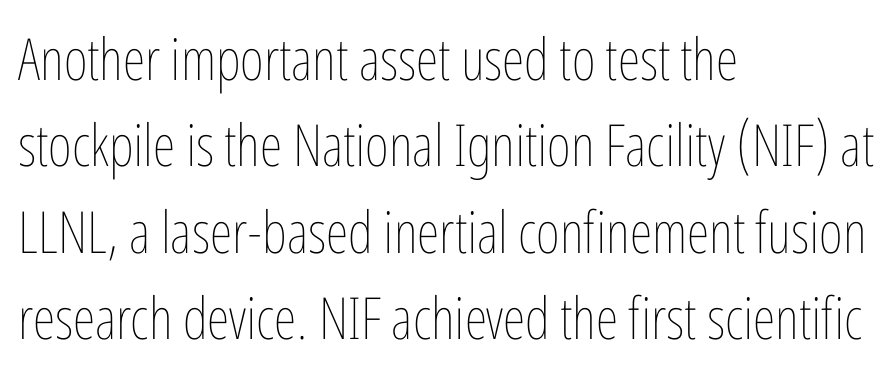
The image shows 58 px thin, condensed type, upright; set left-aligned, normal line spacing (1.49x), normal letter spacing, not underlined; low stroke contrast and a medium x-height.
